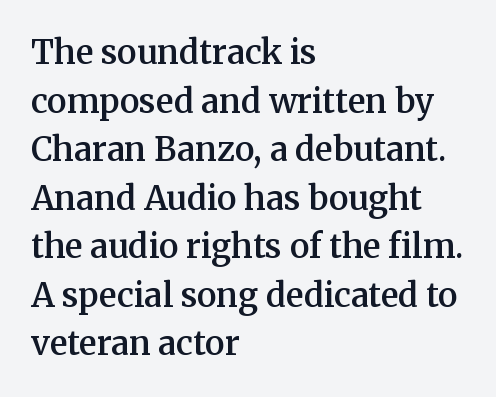
Q: Is the text bold? A: Semi-bold.
Q: Is the text italic (slanted)? A: No, it is upright.
Q: Is the typeface a serif or a sans-serif typeface? A: Serif.
Q: Is the text underlined? A: No.
Q: How is the paragraph aligned? A: Left-aligned.
Q: Is the spacing between letters normal or unusually wide? A: Normal.
Q: Is the spacing between lines tight, normal or loose? A: Normal.
Q: Width (condensed, normal, or wide)? A: Normal.
Q: Stroke contrast? A: Medium.
Q: x-height? A: Medium.
Q: Monospaced? A: No.
